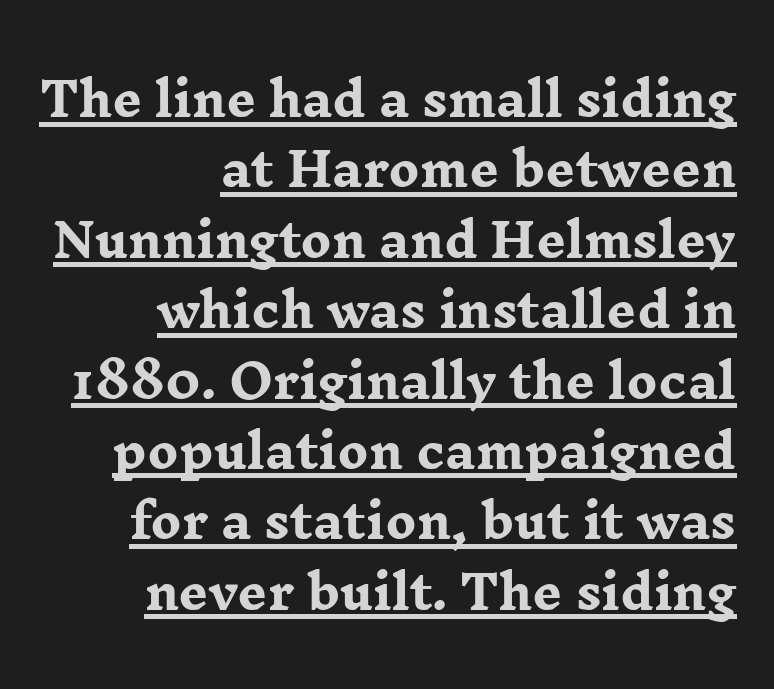
The image shows 46 px heavy, wide serif type, upright; set right-aligned, normal line spacing (1.53x), normal letter spacing, underlined; low stroke contrast and a medium x-height.
